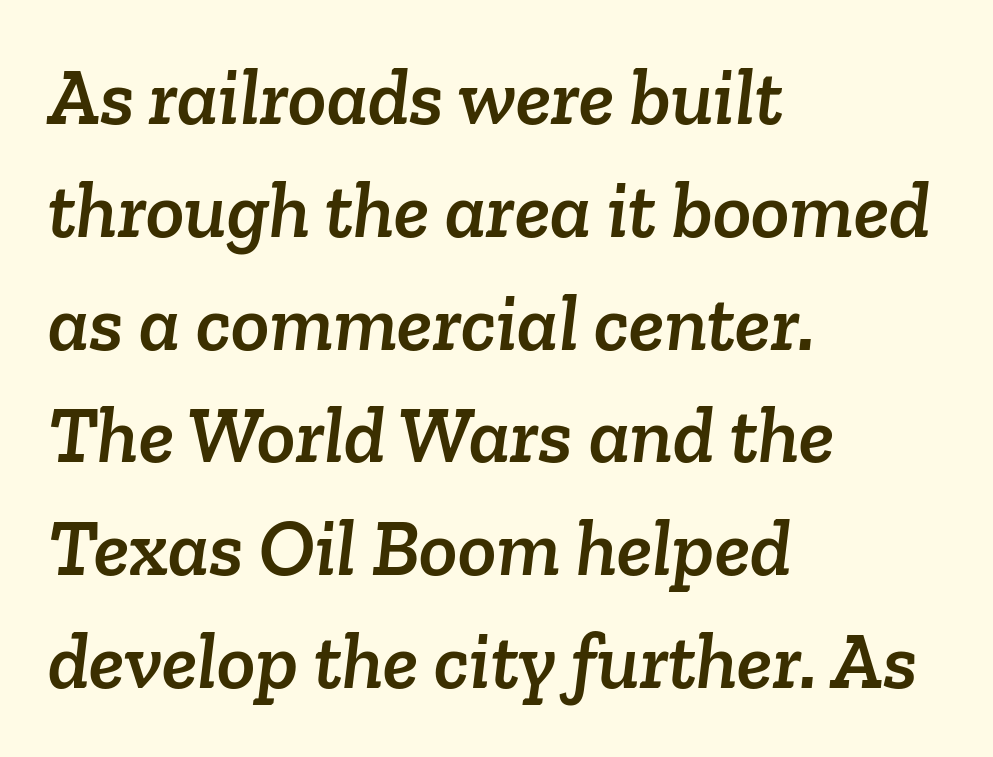
The image shows 80 px serif type; set left-aligned, normal line spacing (1.41x), normal letter spacing, not underlined; low stroke contrast and a medium x-height.
